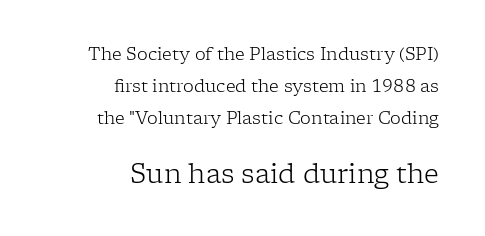
Q: Is the text bold? A: No.
Q: Is the text italic (slanted)? A: No, it is upright.
Q: Is the text underlined? A: No.
Q: How is the paragraph aligned? A: Right-aligned.
Q: Is the spacing between letters normal or unusually wide? A: Normal.
Q: Which block of text is set in a larger size, the first (top) or the second (bottom)? A: The second (bottom) one.
